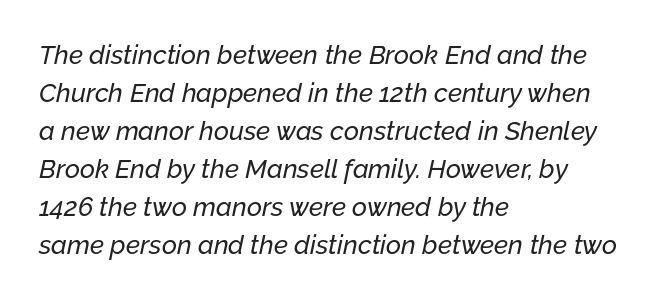
Q: Is the text italic (slanted)? A: Yes, it leans right by about 12 degrees.
Q: Is the text underlined? A: No.
Q: How is the paragraph aligned? A: Left-aligned.
Q: Is the spacing between letters normal or unusually wide? A: Normal.
Q: Is the spacing between lines tight, normal or loose? A: Normal.
